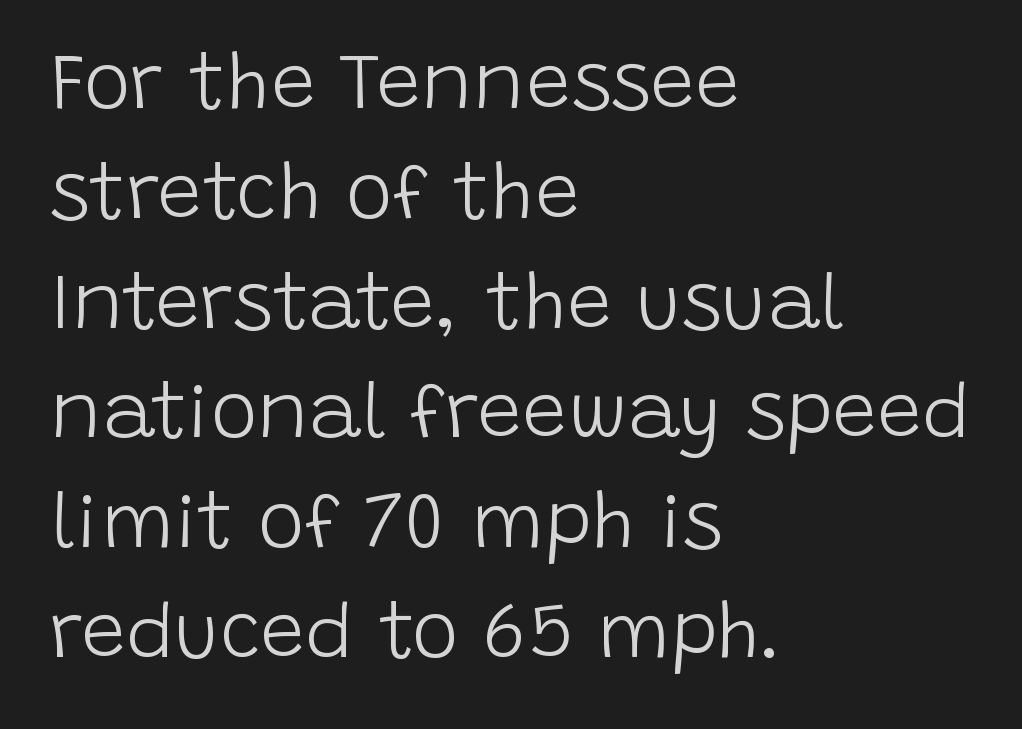
Any mark beneath the type? The region is blank. The passage shown is not bold in any degree. A classic flush-left, rag-right setting is used for this passage. The letters advance in unequal steps, a hallmark of proportional type. The gaps between neighbouring characters are ordinary and unremarkable.
